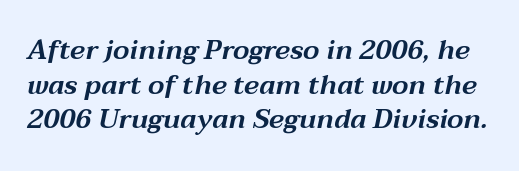
The image shows 27 px text type, italic (leaning right); set normal line spacing (1.28x), normal letter spacing, not underlined.
